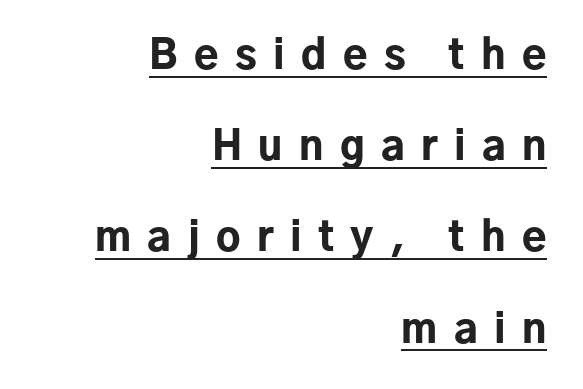
Students, observe the line beneath the letters — that is underlining. Right-aligned paragraph, ragged on the left. I'd call this a sans setting — the letters go barefoot. Posture: vertical. A typesetter would call this proportional, since set widths differ per character.
